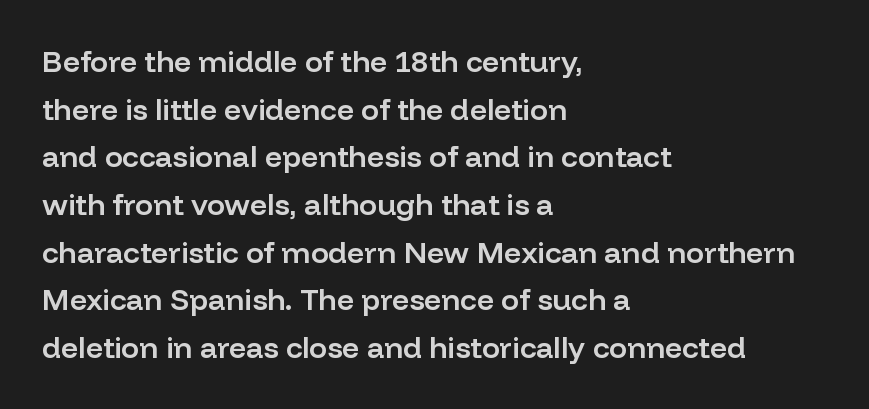
Q: Is the text bold? A: Semi-bold.
Q: Is the text italic (slanted)? A: No, it is upright.
Q: Is the typeface a serif or a sans-serif typeface? A: Sans-serif.
Q: Is the text underlined? A: No.
Q: How is the paragraph aligned? A: Left-aligned.
Q: Is the spacing between letters normal or unusually wide? A: Normal.
Q: Is the spacing between lines tight, normal or loose? A: Normal.
Q: Width (condensed, normal, or wide)? A: Normal.
Q: Stroke contrast? A: Low.
Q: x-height? A: Medium.
Q: Monospaced? A: No.
